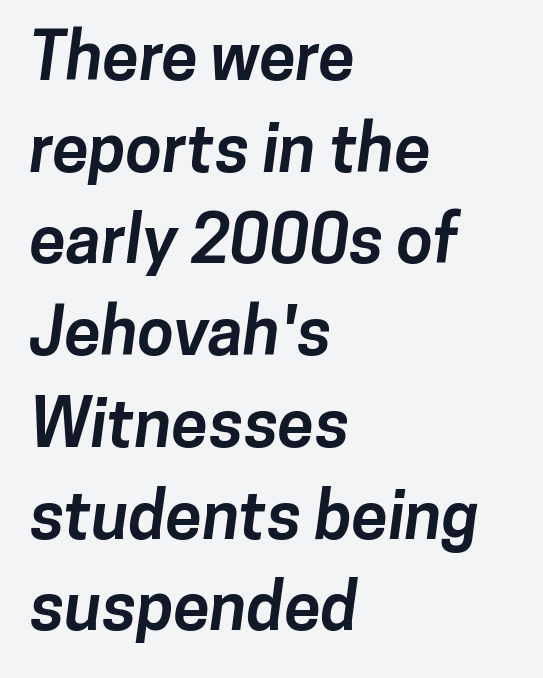
Q: Is the text bold? A: Yes.
Q: Is the typeface a serif or a sans-serif typeface? A: Sans-serif.
Q: Is the text underlined? A: No.
Q: How is the paragraph aligned? A: Left-aligned.
Q: Is the spacing between letters normal or unusually wide? A: Normal.
Q: Is the spacing between lines tight, normal or loose? A: Normal.
Q: Width (condensed, normal, or wide)? A: Normal.
Q: Stroke contrast? A: Low.
Q: x-height? A: Medium.
Q: Monospaced? A: No.
